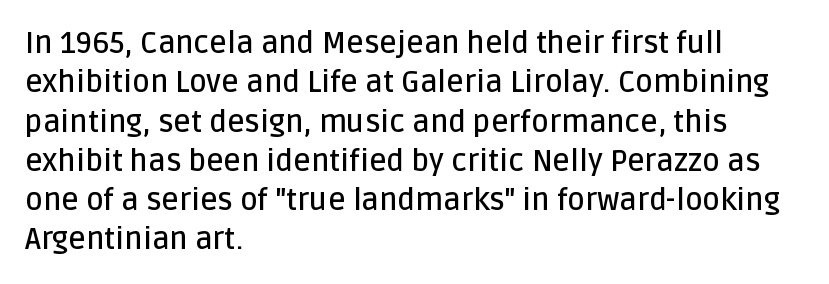
{"serif": "no", "italic": "no", "bold": "semi", "weight": "semibold", "width": "normal", "stroke_contrast": "low", "x_height": "large", "monospaced": "no", "underline": "no", "align": "left", "line_spacing": "normal", "line_spacing_ratio": 1.31, "letter_spacing": "normal", "letter_spacing_em": 0.0, "glyph_px": 30}
